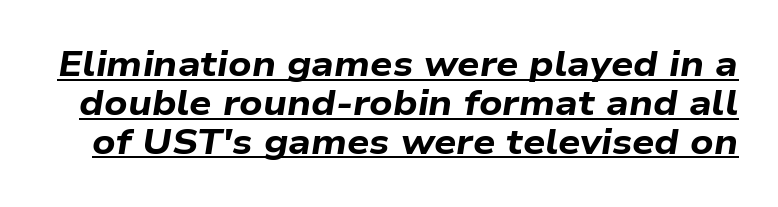
Q: Is the text bold? A: Yes.
Q: Is the text italic (slanted)? A: Yes, it leans right by about 9 degrees.
Q: Is the text underlined? A: Yes.
Q: Is the spacing between letters normal or unusually wide? A: Normal.
Q: Is the spacing between lines tight, normal or loose? A: Tight.
Q: Width (condensed, normal, or wide)? A: Wide.
Q: Stroke contrast? A: Low.
Q: x-height? A: Medium.
Q: Monospaced? A: No.
